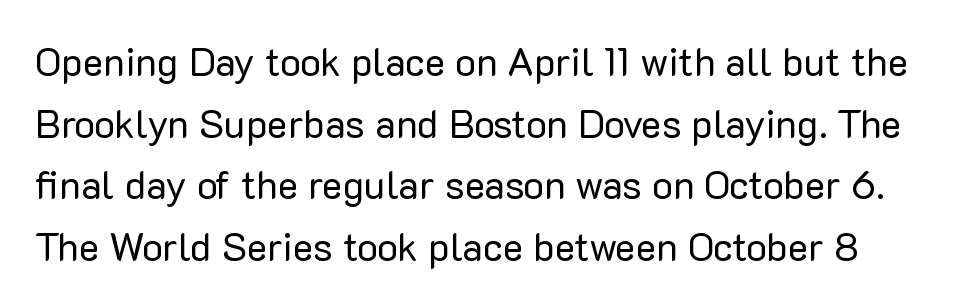
{"serif": "no", "italic": "no", "bold": "no", "weight": "regular", "width": "normal", "stroke_contrast": "low", "x_height": "medium", "monospaced": "no", "underline": "no", "line_spacing": "normal", "line_spacing_ratio": 1.58, "letter_spacing": "normal", "letter_spacing_em": 0.0, "glyph_px": 39}
